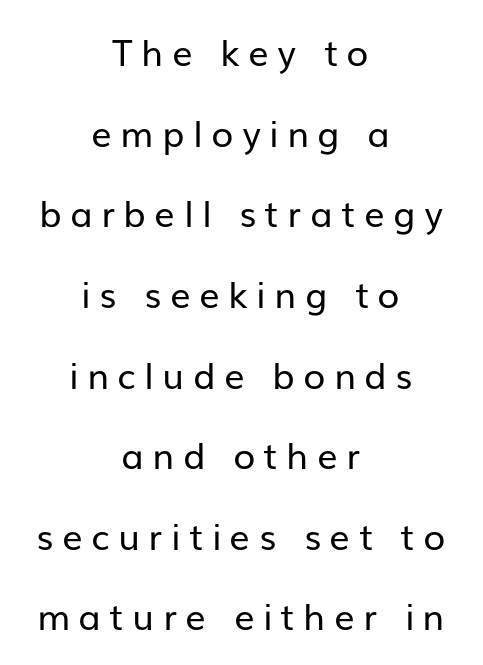
{"serif": "no", "italic": "no", "bold": "no", "weight": "regular", "width": "normal", "stroke_contrast": "low", "x_height": "medium", "monospaced": "no", "underline": "no", "align": "center", "line_spacing": "loose", "line_spacing_ratio": 2.24, "letter_spacing": "wide", "letter_spacing_em": 0.24, "glyph_px": 36}
